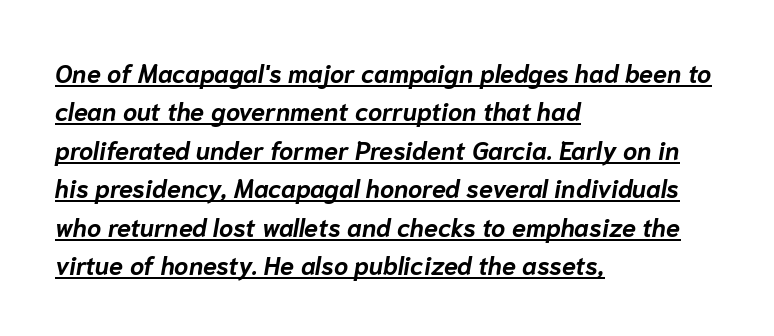
Q: Is the text bold? A: Yes.
Q: Is the text italic (slanted)? A: Yes, it leans right by about 10 degrees.
Q: Is the text underlined? A: Yes.
Q: How is the paragraph aligned? A: Left-aligned.
Q: Is the spacing between letters normal or unusually wide? A: Normal.
Q: Is the spacing between lines tight, normal or loose? A: Normal.
